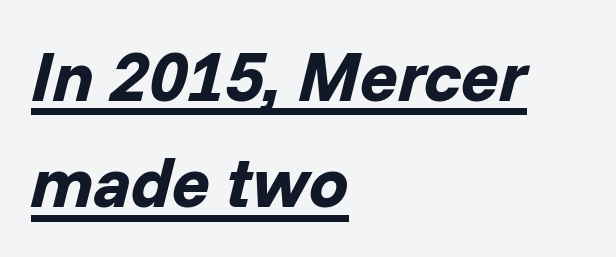
{"italic": "yes", "lean": "right", "slant_degrees": 14, "bold": "yes", "weight": "bold", "width": "normal", "stroke_contrast": "low", "x_height": "medium", "monospaced": "no", "underline": "yes", "align": "left", "line_spacing": "normal", "line_spacing_ratio": 1.52, "letter_spacing": "normal", "letter_spacing_em": 0.0, "glyph_px": 70}
